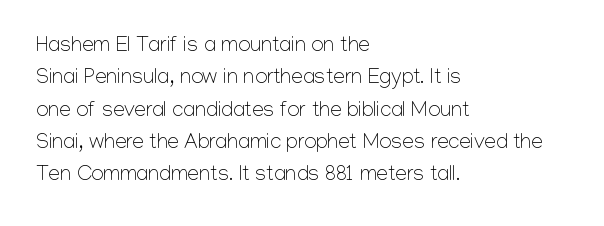
{"italic": "no", "bold": "no", "underline": "no", "align": "left", "line_spacing": "normal", "line_spacing_ratio": 1.54, "letter_spacing": "normal", "letter_spacing_em": 0.0, "glyph_px": 21}
